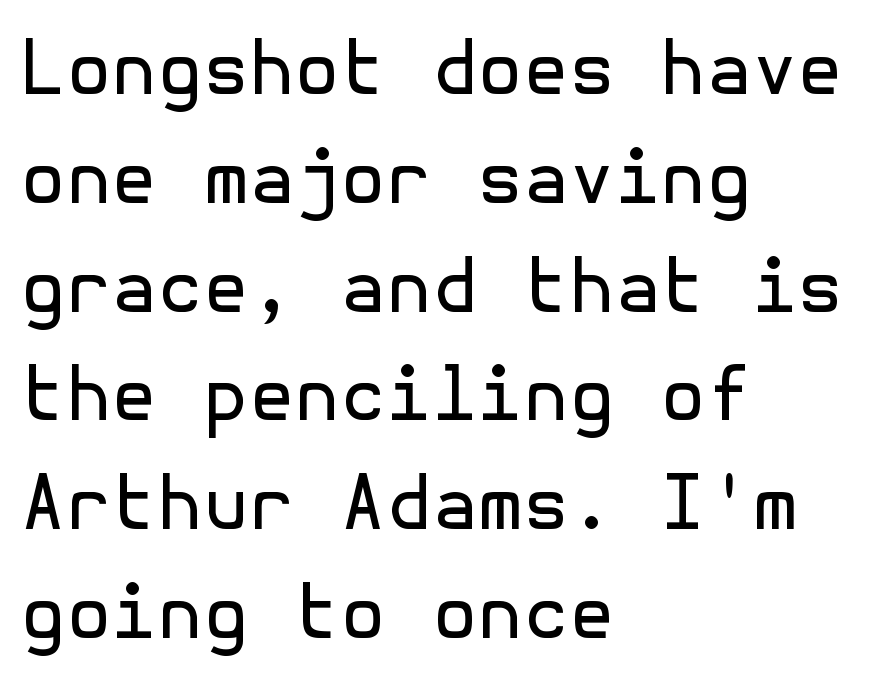
The image shows 74 px regular-weight sans-serif type, upright; set left-aligned, normal line spacing (1.47x), normal letter spacing, not underlined; a medium x-height.
